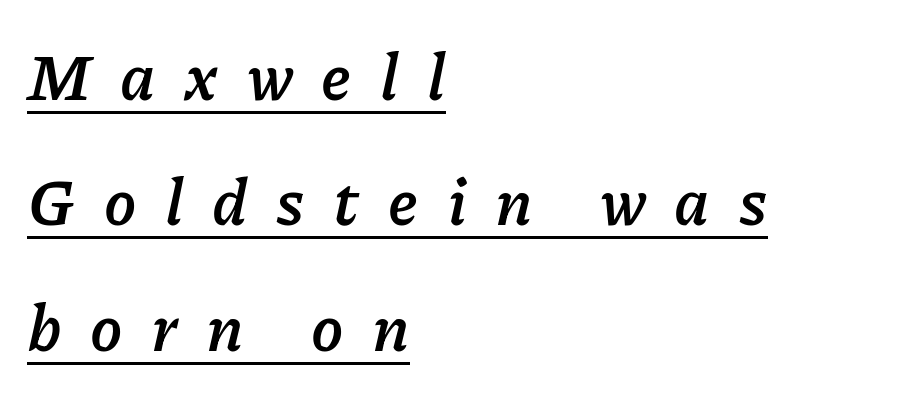
Compared with undecorated copy, this sample adds a rule below the words. Each new line begins a long way beneath the previous one. The passage shown is typed in a proportional face where columns would drift. The tracking jumps out immediately: characters are airy and widely separated. Casual observation: everything's shoved over to the left.
